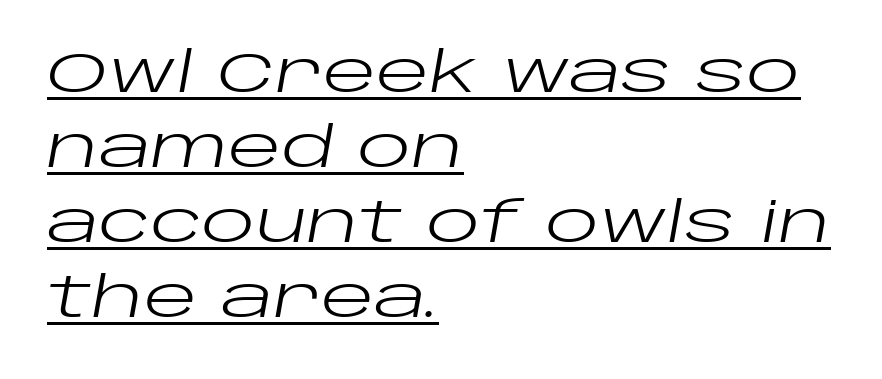
Q: Is the text bold? A: No.
Q: Is the text italic (slanted)? A: Yes, it leans right by about 10 degrees.
Q: Is the text underlined? A: Yes.
Q: How is the paragraph aligned? A: Left-aligned.
Q: Is the spacing between letters normal or unusually wide? A: Normal.
Q: Is the spacing between lines tight, normal or loose? A: Normal.
Q: Width (condensed, normal, or wide)? A: Wide.
Q: Stroke contrast? A: Low.
Q: x-height? A: Large.
Q: Monospaced? A: No.
